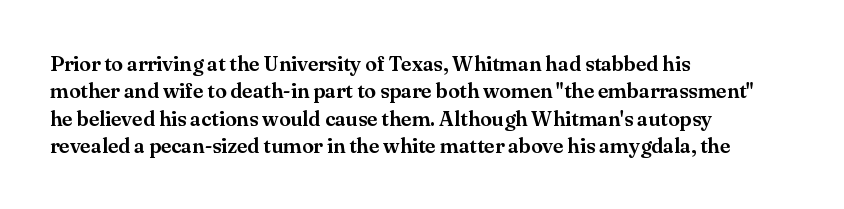
{"italic": "no", "underline": "no", "align": "left", "line_spacing": "normal", "line_spacing_ratio": 1.3, "letter_spacing": "normal", "letter_spacing_em": 0.0, "glyph_px": 21}
